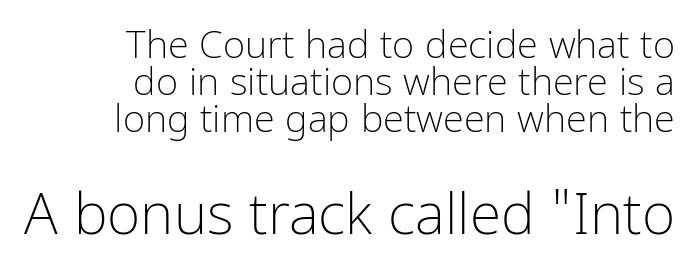
Q: Is the text bold? A: No.
Q: Is the text italic (slanted)? A: No, it is upright.
Q: Is the typeface a serif or a sans-serif typeface? A: Sans-serif.
Q: Is the text underlined? A: No.
Q: How is the paragraph aligned? A: Right-aligned.
Q: Is the spacing between letters normal or unusually wide? A: Normal.
Q: Is the spacing between lines tight, normal or loose? A: Tight.
Q: Which block of text is set in a larger size, the first (top) or the second (bottom)? A: The second (bottom) one.
Q: Width (condensed, normal, or wide)? A: Condensed.
Q: Stroke contrast? A: Low.
Q: x-height? A: Medium.
Q: Monospaced? A: No.
